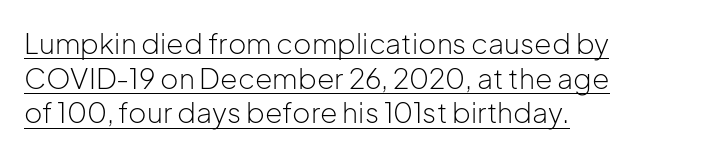
Q: Is the text bold? A: No.
Q: Is the text italic (slanted)? A: No, it is upright.
Q: Is the typeface a serif or a sans-serif typeface? A: Sans-serif.
Q: Is the text underlined? A: Yes.
Q: How is the paragraph aligned? A: Left-aligned.
Q: Is the spacing between letters normal or unusually wide? A: Normal.
Q: Width (condensed, normal, or wide)? A: Normal.
Q: Stroke contrast? A: Low.
Q: x-height? A: Medium.
Q: Monospaced? A: No.
